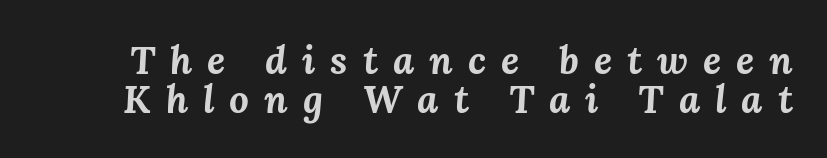
Q: Is the text bold? A: Yes.
Q: Is the text italic (slanted)? A: Yes, it leans right by about 3 degrees.
Q: Is the text underlined? A: No.
Q: Is the spacing between letters normal or unusually wide? A: Unusually wide.
Q: Is the spacing between lines tight, normal or loose? A: Tight.
Q: Width (condensed, normal, or wide)? A: Normal.
Q: Stroke contrast? A: Medium.
Q: x-height? A: Medium.
Q: Monospaced? A: No.
